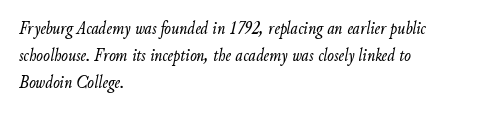
{"italic": "yes", "lean": "right", "slant_degrees": 9, "bold": "no", "underline": "no", "align": "left", "line_spacing": "normal", "line_spacing_ratio": 1.35, "letter_spacing": "normal", "letter_spacing_em": 0.0, "glyph_px": 20}
